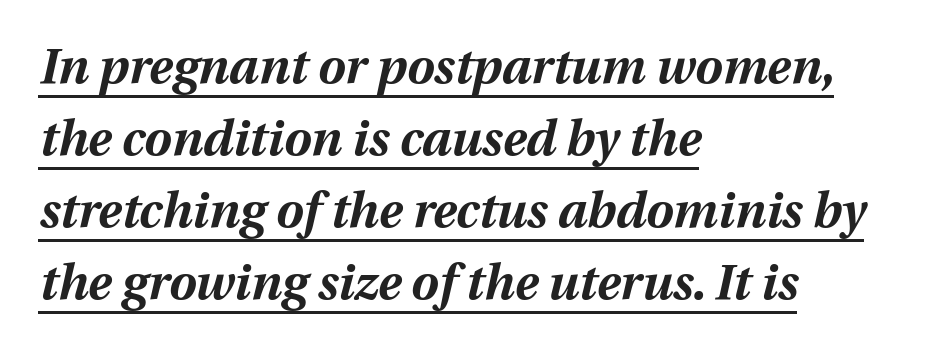
{"italic": "yes", "lean": "right", "slant_degrees": 12, "bold": "yes", "weight": "bold", "width": "normal", "stroke_contrast": "medium", "x_height": "medium", "monospaced": "no", "underline": "yes", "align": "left", "line_spacing": "normal", "line_spacing_ratio": 1.47, "letter_spacing": "normal", "letter_spacing_em": 0.0, "glyph_px": 49}
